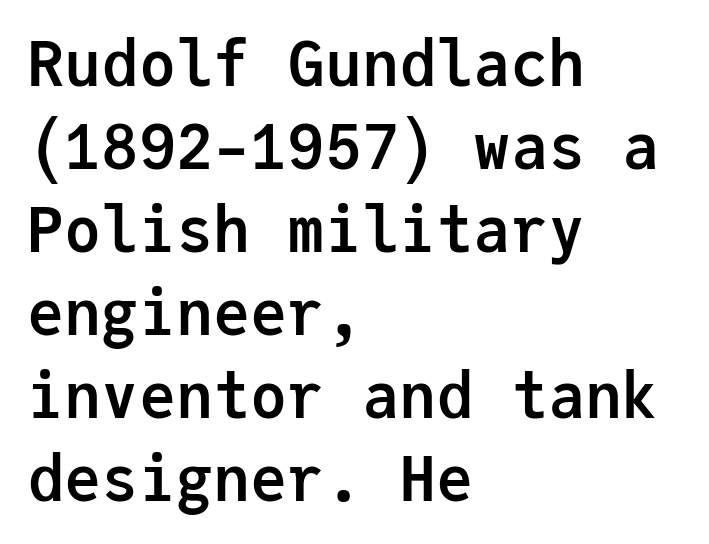
{"serif": "no", "italic": "no", "bold": "yes", "weight": "semibold", "width": "normal", "stroke_contrast": "low", "x_height": "medium", "monospaced": "yes", "underline": "no", "align": "left", "line_spacing": "normal", "line_spacing_ratio": 1.34, "letter_spacing": "normal", "letter_spacing_em": 0.0, "glyph_px": 62}
